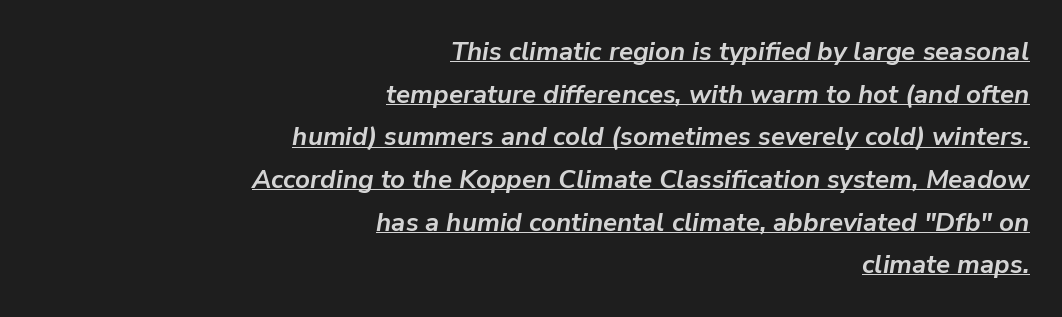
{"italic": "yes", "lean": "right", "slant_degrees": 9, "bold": "yes", "underline": "yes", "align": "right", "line_spacing": "normal", "line_spacing_ratio": 1.64, "letter_spacing": "normal", "letter_spacing_em": 0.0, "glyph_px": 26}
